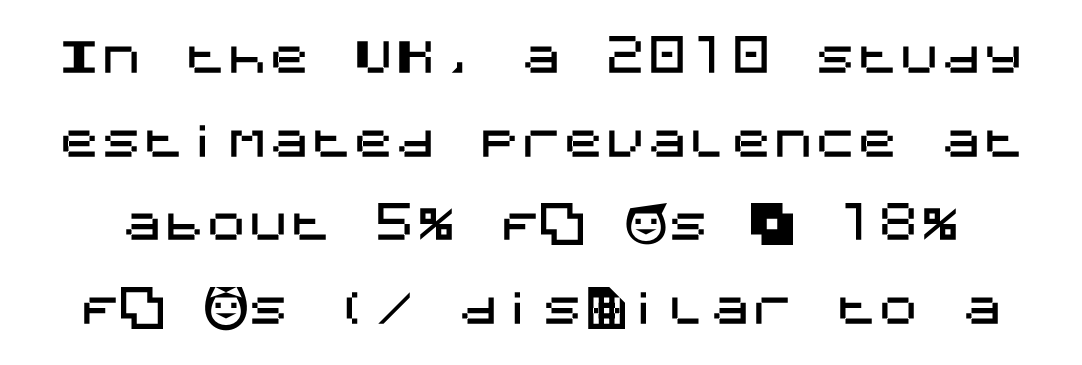
The image shows 42 px sans-serif type, upright; set loose line spacing (1.99x), normal letter spacing, not underlined; medium stroke contrast and a large x-height.
